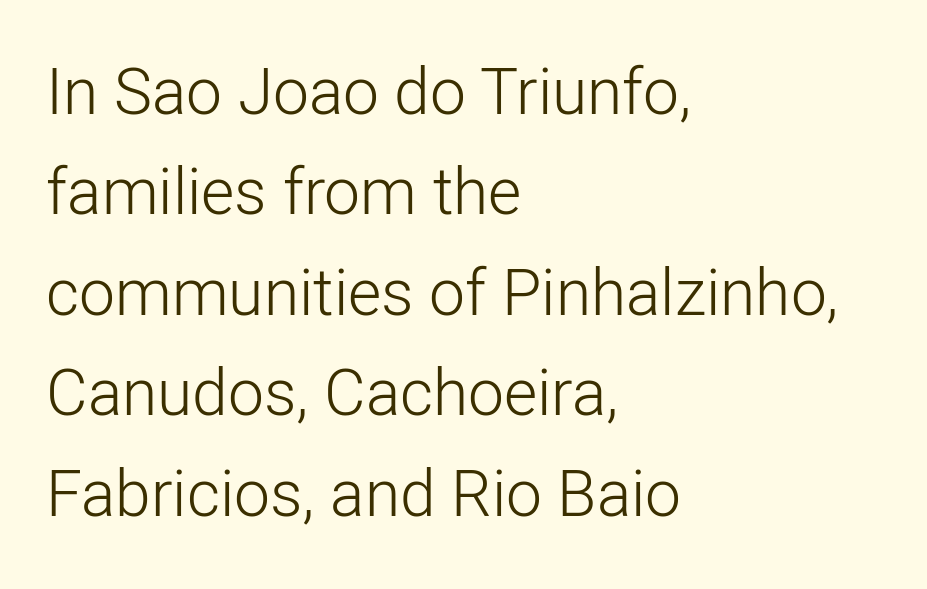
{"serif": "no", "italic": "no", "bold": "no", "weight": "light", "width": "normal", "stroke_contrast": "low", "x_height": "medium", "monospaced": "no", "underline": "no", "align": "left", "line_spacing": "normal", "line_spacing_ratio": 1.57, "letter_spacing": "normal", "letter_spacing_em": 0.0, "glyph_px": 64}
